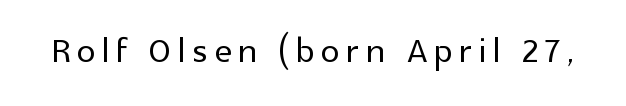
Q: Is the text italic (slanted)? A: No, it is upright.
Q: Is the typeface a serif or a sans-serif typeface? A: Sans-serif.
Q: Is the text underlined? A: No.
Q: Width (condensed, normal, or wide)? A: Normal.
Q: x-height? A: Medium.
Q: Monospaced? A: No.
